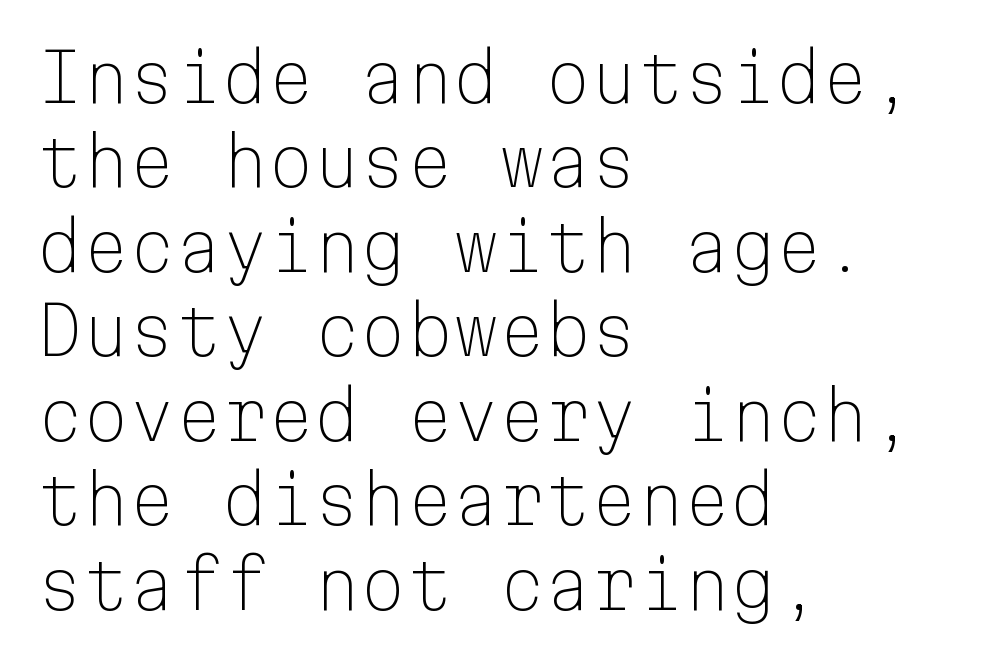
The image shows 66 px light sans-serif type, upright, monospaced; set left-aligned, normal line spacing (1.28x), normal letter spacing, not underlined; low stroke contrast and a medium x-height.
